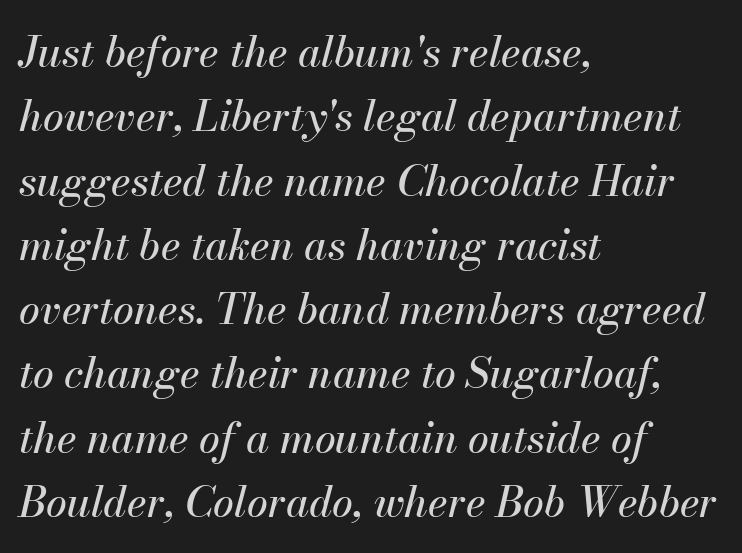
{"italic": "yes", "lean": "right", "slant_degrees": 13, "width": "normal", "stroke_contrast": "medium", "x_height": "small", "monospaced": "no", "underline": "no", "align": "left", "line_spacing": "normal", "line_spacing_ratio": 1.53, "letter_spacing": "normal", "letter_spacing_em": 0.0, "glyph_px": 42}
